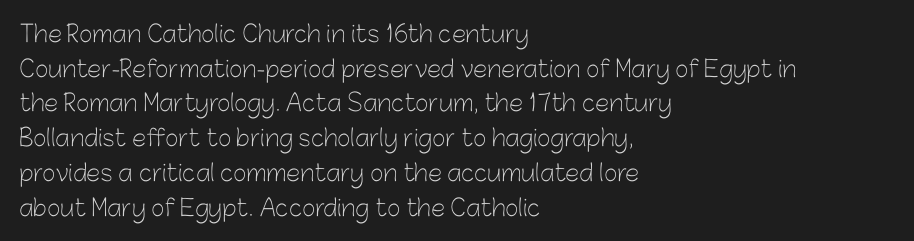
{"italic": "no", "bold": "no", "underline": "no", "align": "left", "line_spacing": "normal", "line_spacing_ratio": 1.51, "letter_spacing": "normal", "letter_spacing_em": 0.0, "glyph_px": 23}
